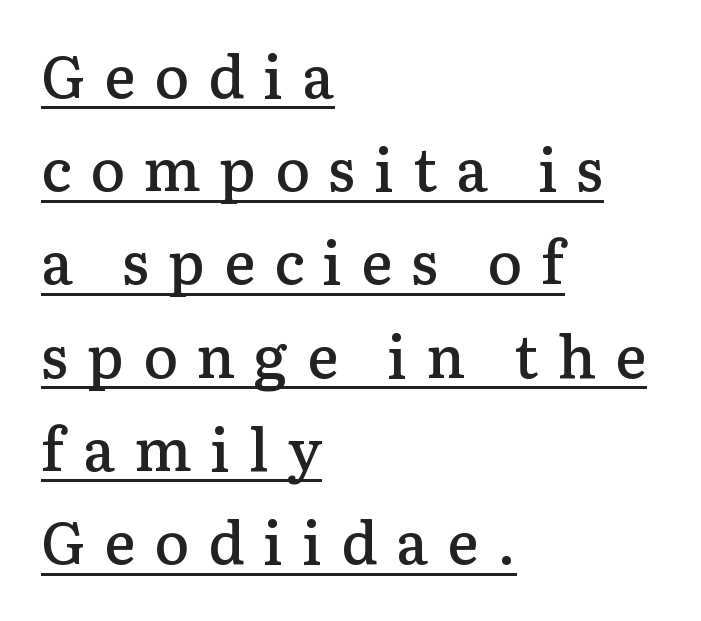
The image shows 59 px semibold serif type, upright; set left-aligned, normal line spacing (1.58x), unusually wide letter spacing (+0.32 em), underlined; low stroke contrast and a medium x-height.
